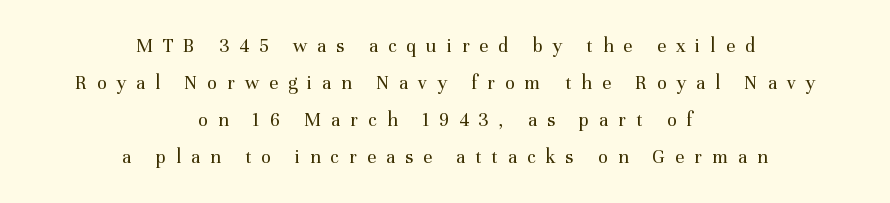
Q: Is the text bold? A: No.
Q: Is the text italic (slanted)? A: No, it is upright.
Q: Is the text underlined? A: No.
Q: How is the paragraph aligned? A: Centered.
Q: Is the spacing between letters normal or unusually wide? A: Unusually wide.
